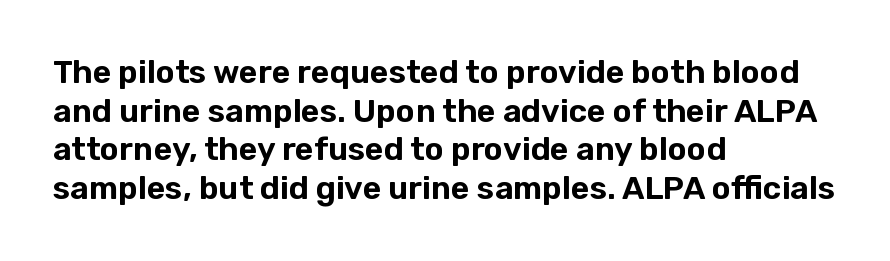
Q: Is the text italic (slanted)? A: No, it is upright.
Q: Is the typeface a serif or a sans-serif typeface? A: Sans-serif.
Q: Is the text underlined? A: No.
Q: How is the paragraph aligned? A: Left-aligned.
Q: Is the spacing between letters normal or unusually wide? A: Normal.
Q: Width (condensed, normal, or wide)? A: Normal.
Q: Stroke contrast? A: Low.
Q: x-height? A: Medium.
Q: Monospaced? A: No.
